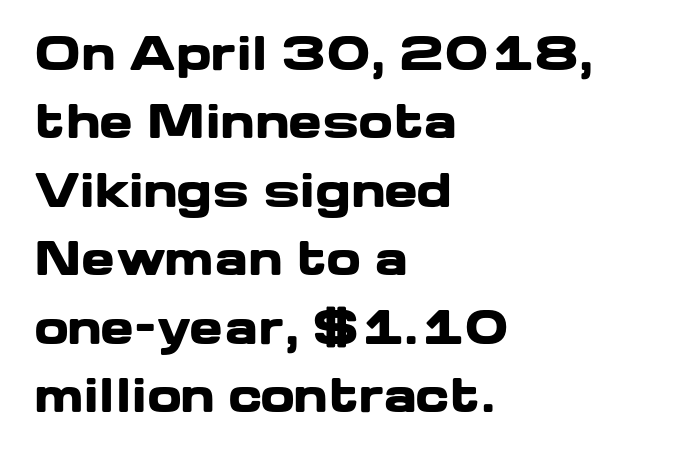
The image shows 45 px heavy, wide sans-serif type, upright; set left-aligned, normal line spacing (1.52x), normal letter spacing, not underlined; low stroke contrast and a medium x-height.
